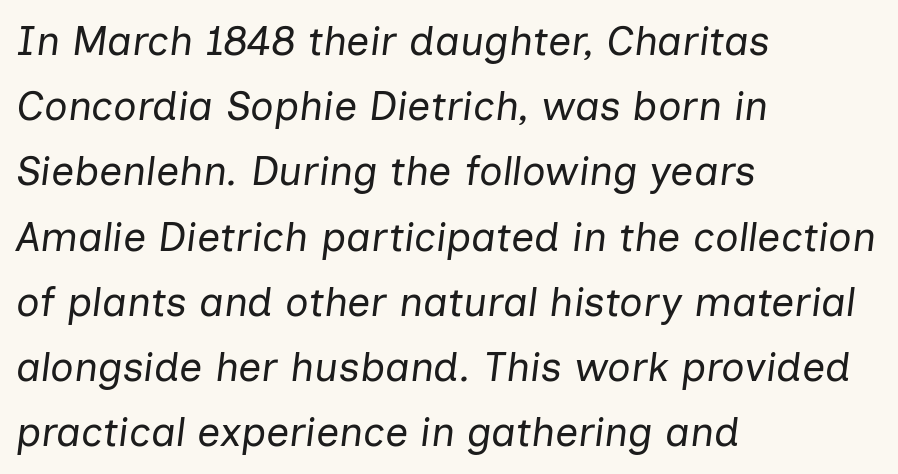
Q: Is the text bold? A: No.
Q: Is the text italic (slanted)? A: Yes, it leans right by about 7 degrees.
Q: Is the text underlined? A: No.
Q: How is the paragraph aligned? A: Left-aligned.
Q: Is the spacing between letters normal or unusually wide? A: Normal.
Q: Is the spacing between lines tight, normal or loose? A: Normal.
Q: Width (condensed, normal, or wide)? A: Normal.
Q: Stroke contrast? A: Low.
Q: x-height? A: Medium.
Q: Monospaced? A: No.
